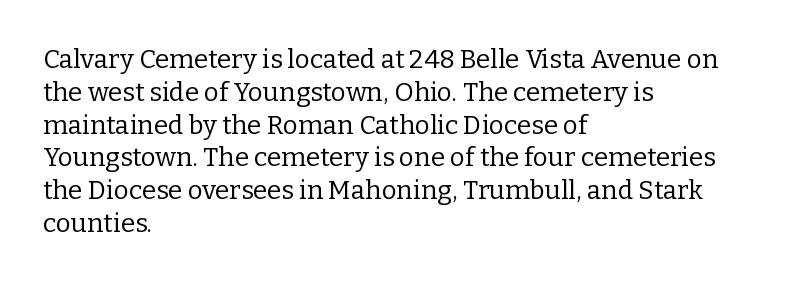
{"italic": "no", "bold": "no", "underline": "no", "align": "left", "line_spacing": "normal", "line_spacing_ratio": 1.26, "letter_spacing": "normal", "letter_spacing_em": 0.0, "glyph_px": 26}
